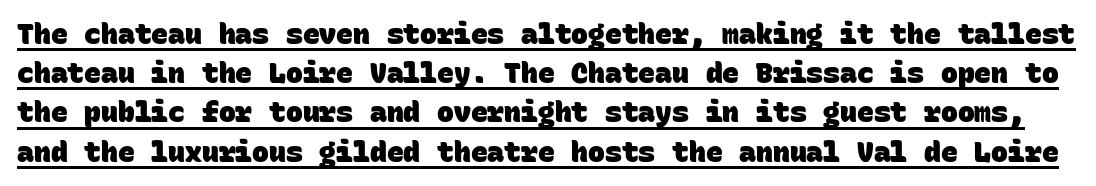
The image shows 28 px heavy sans-serif type, monospaced; set normal line spacing (1.4x), normal letter spacing, underlined; low stroke contrast and a large x-height.
